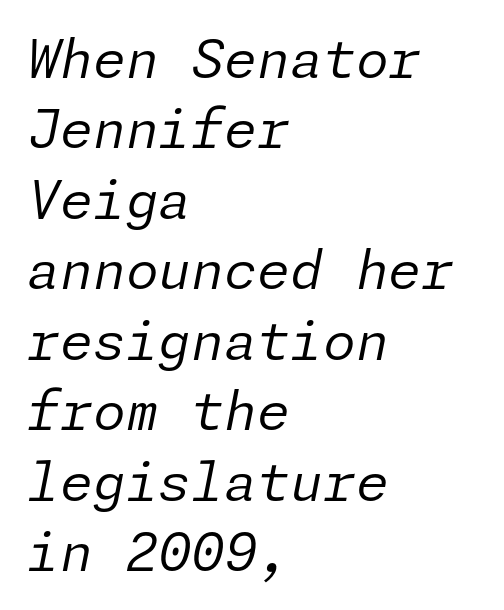
Weight: in the light-to-regular range. Here the glyphs are tracked normally, forming tight word shapes. Decoration check: the copy has no underline. If you drew a line through each stem, it would be angled.
